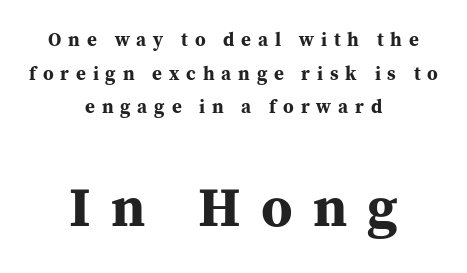
A typesetter would label this face a serif. Each line is balanced around a shared central axis. These lines are rendered in a variable-pitch font. The more generous point size was reserved for the lower chunk.
